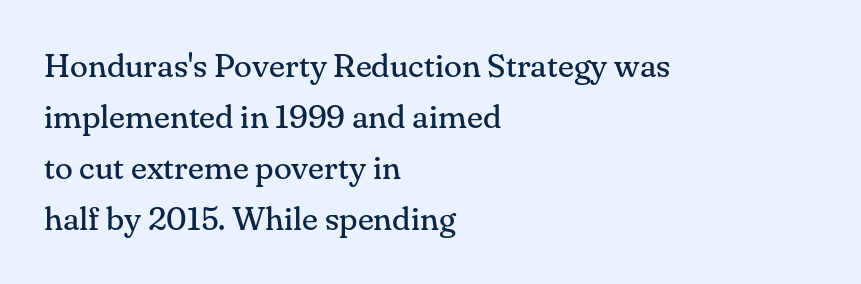
The image shows 33 px regular-weight serif type, upright; set left-aligned, normal line spacing (1.55x), normal letter spacing, not underlined; medium stroke contrast and a small x-height.
